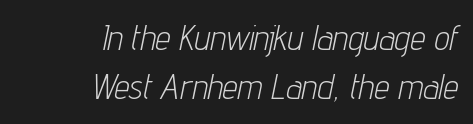
{"italic": "yes", "lean": "right", "slant_degrees": 12, "bold": "no", "weight": "light", "width": "condensed", "stroke_contrast": "low", "x_height": "medium", "monospaced": "no", "underline": "no", "align": "right", "line_spacing": "normal", "line_spacing_ratio": 1.44, "letter_spacing": "normal", "letter_spacing_em": 0.0, "glyph_px": 34}
